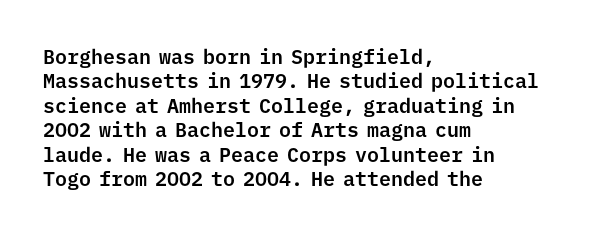
Look at the tracking — it's just the regular setting, nothing added. Horizontal alignment here is leftward, the default for most running prose. Clear beneath every line of the passage. Unlike italic type, these characters show no tilt at all.
